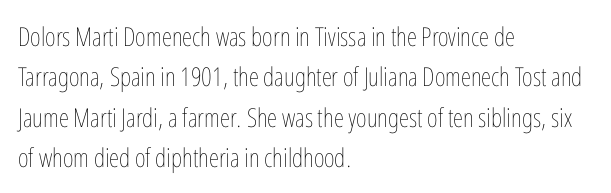
Check the space under the baseline: it is left empty. The type sits square on the baseline with zero lean. Line spacing here is normal. Casual observation: everything's shoved over to the left. Honestly, the letter spacing is just normal — you wouldn't notice it.
